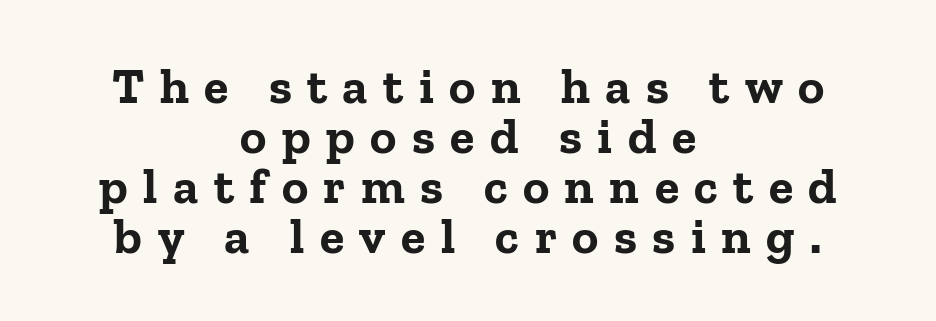
Q: Is the text bold? A: Yes.
Q: Is the text italic (slanted)? A: No, it is upright.
Q: Is the typeface a serif or a sans-serif typeface? A: Serif.
Q: Is the text underlined? A: No.
Q: How is the paragraph aligned? A: Centered.
Q: Is the spacing between letters normal or unusually wide? A: Unusually wide.
Q: Is the spacing between lines tight, normal or loose? A: Tight.
Q: Width (condensed, normal, or wide)? A: Normal.
Q: Stroke contrast? A: Low.
Q: x-height? A: Medium.
Q: Monospaced? A: No.
